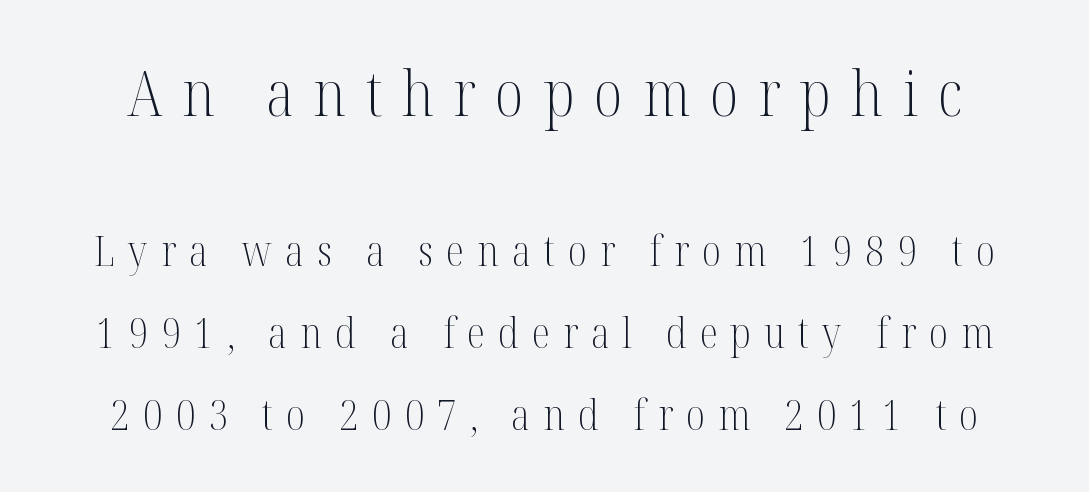
Q: Is the text bold? A: No.
Q: Is the text italic (slanted)? A: No, it is upright.
Q: Is the typeface a serif or a sans-serif typeface? A: Serif.
Q: Is the text underlined? A: No.
Q: Is the spacing between letters normal or unusually wide? A: Unusually wide.
Q: Is the spacing between lines tight, normal or loose? A: Loose.
Q: Which block of text is set in a larger size, the first (top) or the second (bottom)? A: The first (top) one.
Q: Width (condensed, normal, or wide)? A: Condensed.
Q: Stroke contrast? A: Medium.
Q: x-height? A: Medium.
Q: Monospaced? A: No.
